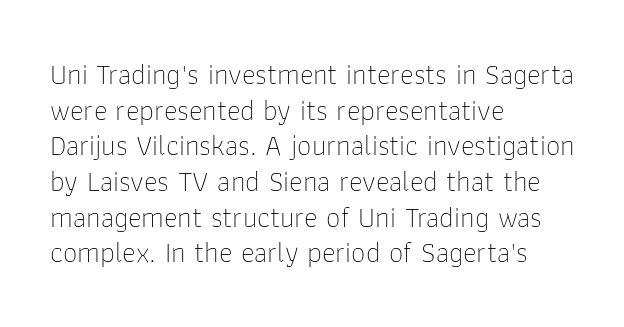
Q: Is the text bold? A: No.
Q: Is the text italic (slanted)? A: No, it is upright.
Q: Is the typeface a serif or a sans-serif typeface? A: Sans-serif.
Q: Is the text underlined? A: No.
Q: How is the paragraph aligned? A: Left-aligned.
Q: Is the spacing between letters normal or unusually wide? A: Normal.
Q: Width (condensed, normal, or wide)? A: Normal.
Q: Stroke contrast? A: Low.
Q: x-height? A: Medium.
Q: Monospaced? A: No.
